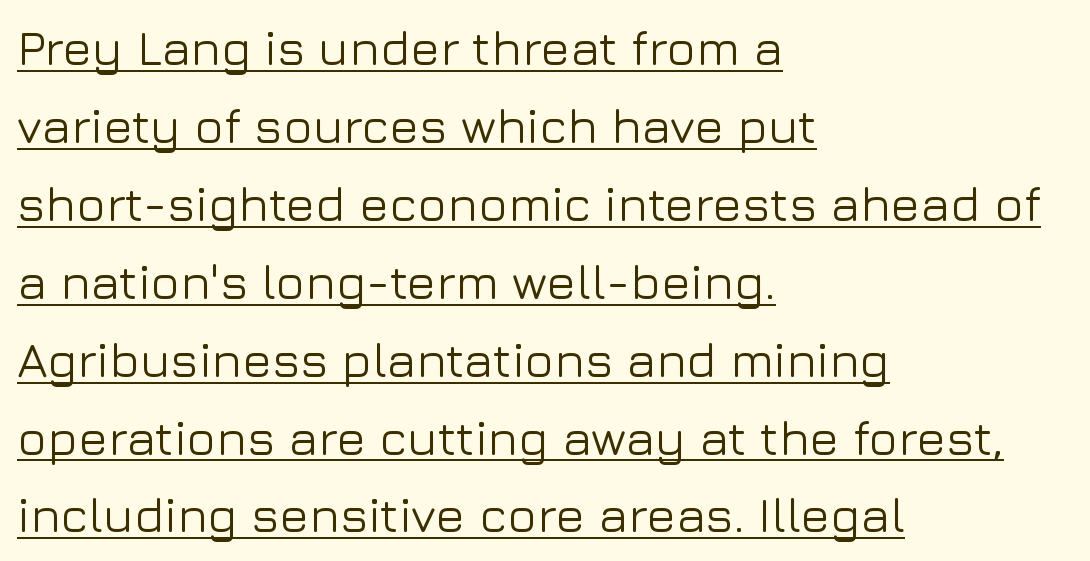
The image shows 49 px sans-serif type, upright; set left-aligned, normal line spacing (1.59x), normal letter spacing, underlined; low stroke contrast and a medium x-height.
